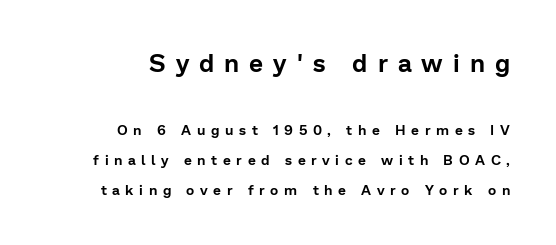
{"italic": "no", "underline": "no", "align": "right", "line_spacing": "loose", "line_spacing_ratio": 2.15, "letter_spacing": "wide", "letter_spacing_em": 0.4, "larger_block": "first", "size_ratio": 1.79, "glyph_px": 25}
